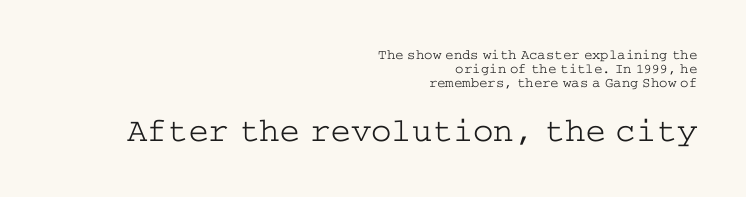
The image shows 34 px light, wide serif type, upright; set right-aligned, tight line spacing (1.0x), normal letter spacing, not underlined; the second (bottom) block is 2.43x larger; low stroke contrast and a medium x-height.
